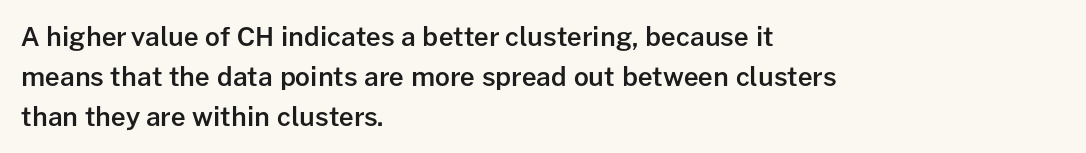
{"italic": "no", "bold": "semi", "underline": "no", "align": "left", "line_spacing": "normal", "line_spacing_ratio": 1.54, "letter_spacing": "normal", "letter_spacing_em": 0.0, "glyph_px": 26}
